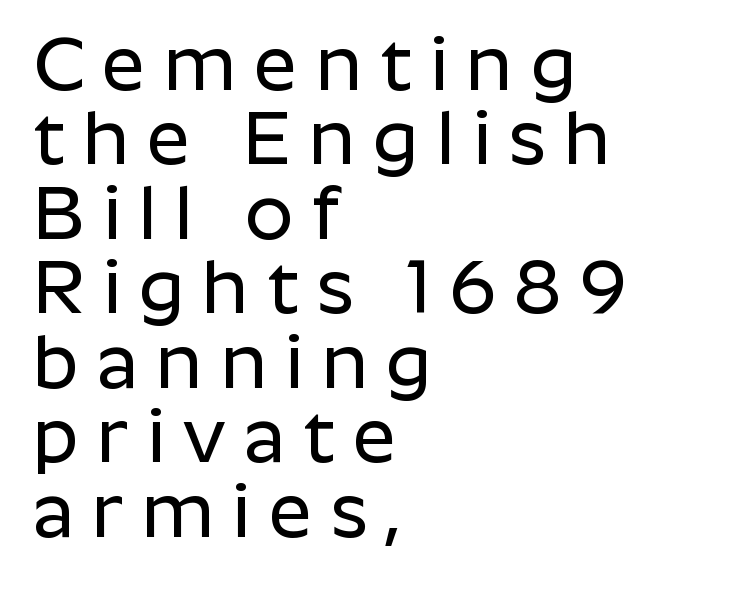
Q: Is the text italic (slanted)? A: No, it is upright.
Q: Is the typeface a serif or a sans-serif typeface? A: Sans-serif.
Q: Is the text underlined? A: No.
Q: How is the paragraph aligned? A: Left-aligned.
Q: Is the spacing between letters normal or unusually wide? A: Unusually wide.
Q: Is the spacing between lines tight, normal or loose? A: Tight.
Q: Width (condensed, normal, or wide)? A: Normal.
Q: Stroke contrast? A: Low.
Q: x-height? A: Medium.
Q: Monospaced? A: No.
